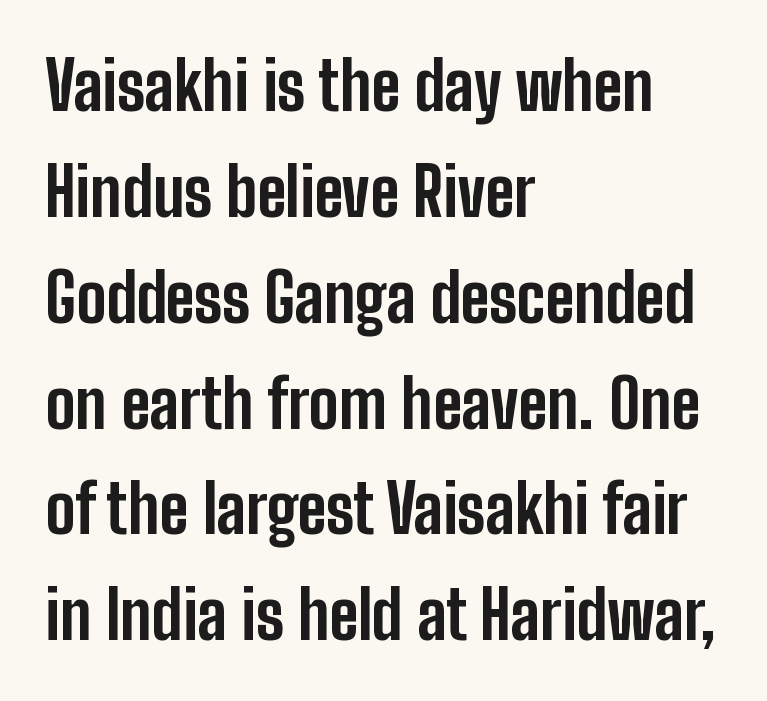
Q: Is the text bold? A: Yes.
Q: Is the text italic (slanted)? A: No, it is upright.
Q: Is the typeface a serif or a sans-serif typeface? A: Sans-serif.
Q: Is the text underlined? A: No.
Q: How is the paragraph aligned? A: Left-aligned.
Q: Is the spacing between letters normal or unusually wide? A: Normal.
Q: Is the spacing between lines tight, normal or loose? A: Normal.
Q: Width (condensed, normal, or wide)? A: Condensed.
Q: Stroke contrast? A: Low.
Q: x-height? A: Medium.
Q: Monospaced? A: No.
